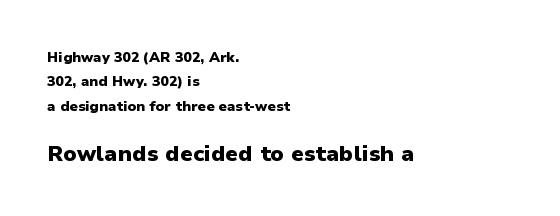
The typesetter chose a ragged-right arrangement here. Every stem runs plumb, perpendicular to the baseline. If you squint, the bottom block still reads clearly — it's the larger of the two. Summary of weight: heavy, a full bold. The line texture is even and compact thanks to regular tracking. The passage shown is not underscored anywhere.
